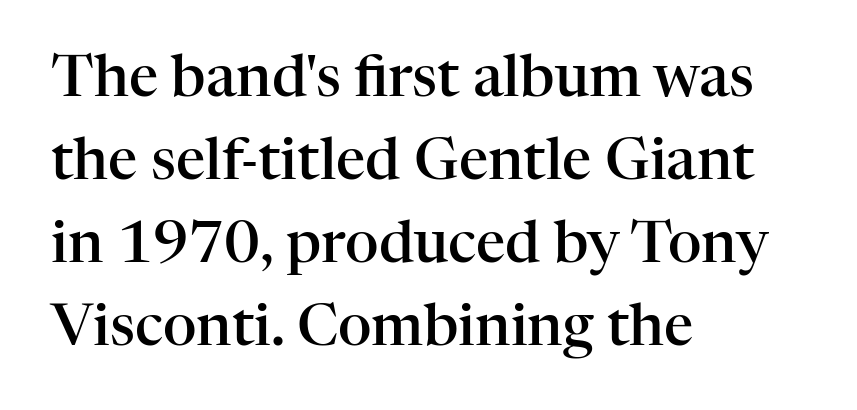
{"serif": "yes", "italic": "no", "bold": "semi", "weight": "semibold", "width": "normal", "stroke_contrast": "high", "x_height": "medium", "monospaced": "no", "underline": "no", "align": "left", "line_spacing": "normal", "line_spacing_ratio": 1.43, "letter_spacing": "normal", "letter_spacing_em": 0.0, "glyph_px": 58}
